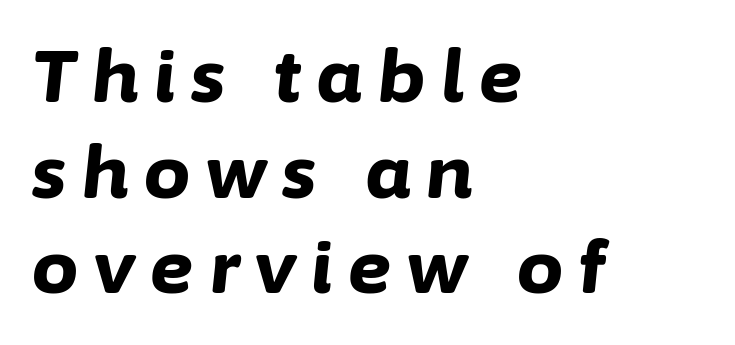
{"italic": "yes", "lean": "right", "slant_degrees": 6, "bold": "yes", "weight": "bold", "width": "normal", "stroke_contrast": "low", "x_height": "medium", "monospaced": "no", "underline": "no", "align": "left", "line_spacing": "normal", "line_spacing_ratio": 1.31, "letter_spacing": "wide", "letter_spacing_em": 0.22, "glyph_px": 73}
